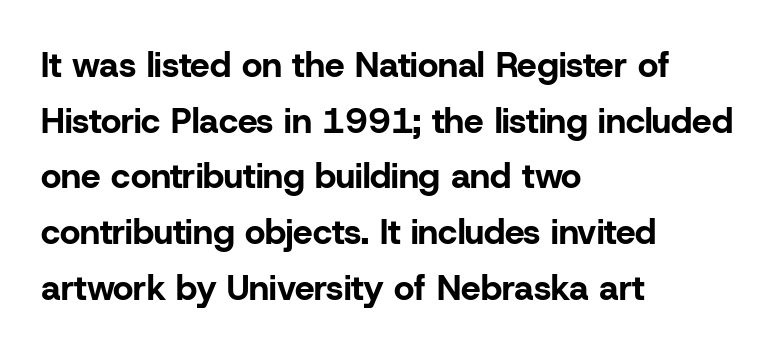
Q: Is the text bold? A: Yes.
Q: Is the text italic (slanted)? A: No, it is upright.
Q: Is the typeface a serif or a sans-serif typeface? A: Sans-serif.
Q: Is the text underlined? A: No.
Q: How is the paragraph aligned? A: Left-aligned.
Q: Is the spacing between letters normal or unusually wide? A: Normal.
Q: Is the spacing between lines tight, normal or loose? A: Normal.
Q: Width (condensed, normal, or wide)? A: Normal.
Q: Stroke contrast? A: Low.
Q: x-height? A: Medium.
Q: Monospaced? A: No.
